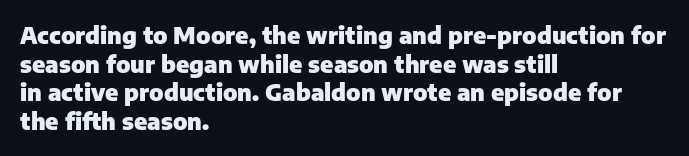
Q: Is the text bold? A: Yes.
Q: Is the text italic (slanted)? A: No, it is upright.
Q: Is the text underlined? A: No.
Q: How is the paragraph aligned? A: Left-aligned.
Q: Is the spacing between letters normal or unusually wide? A: Normal.
